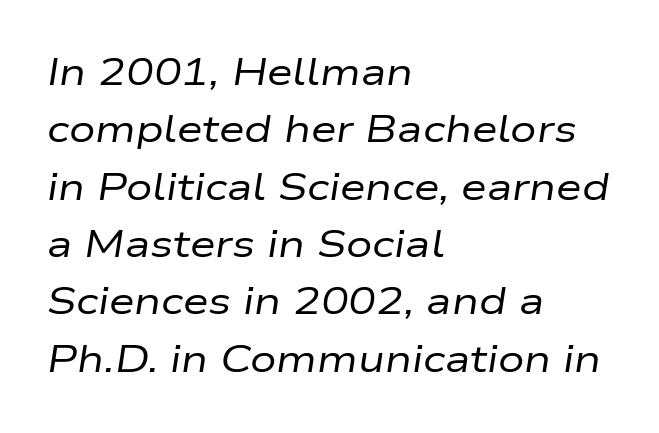
Q: Is the text bold? A: No.
Q: Is the text italic (slanted)? A: Yes, it leans right by about 9 degrees.
Q: Is the text underlined? A: No.
Q: How is the paragraph aligned? A: Left-aligned.
Q: Is the spacing between letters normal or unusually wide? A: Normal.
Q: Is the spacing between lines tight, normal or loose? A: Normal.
Q: Width (condensed, normal, or wide)? A: Wide.
Q: Stroke contrast? A: Low.
Q: x-height? A: Medium.
Q: Monospaced? A: No.
